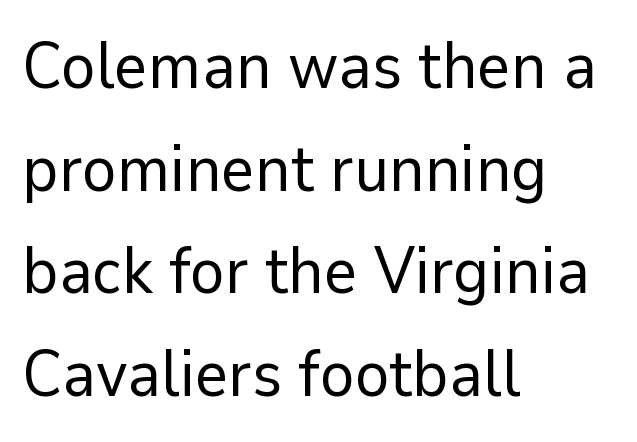
The image shows 65 px regular-weight sans-serif type, upright; set left-aligned, normal line spacing (1.58x), normal letter spacing, not underlined; low stroke contrast and a medium x-height.
